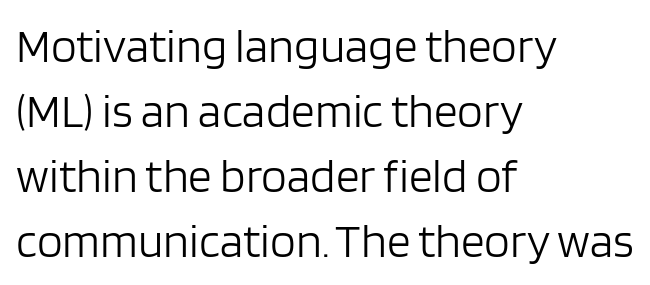
Q: Is the text bold? A: No.
Q: Is the text italic (slanted)? A: No, it is upright.
Q: Is the typeface a serif or a sans-serif typeface? A: Sans-serif.
Q: Is the text underlined? A: No.
Q: How is the paragraph aligned? A: Left-aligned.
Q: Is the spacing between letters normal or unusually wide? A: Normal.
Q: Is the spacing between lines tight, normal or loose? A: Normal.
Q: Width (condensed, normal, or wide)? A: Normal.
Q: Stroke contrast? A: Low.
Q: x-height? A: Large.
Q: Monospaced? A: No.
